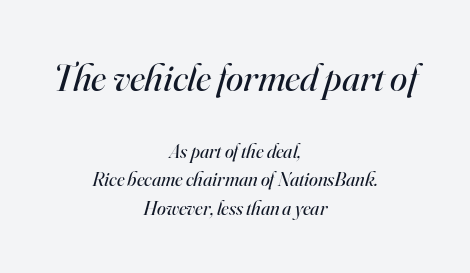
Summary of weight: not heavy and not bold. Old-style or modern, the face here clearly has serifs. Honestly, the row spacing looks completely unremarkable. Horizontally, the lines are justified to the midpoint only. The lettering tilts uniformly, giving the passage an italic look.
